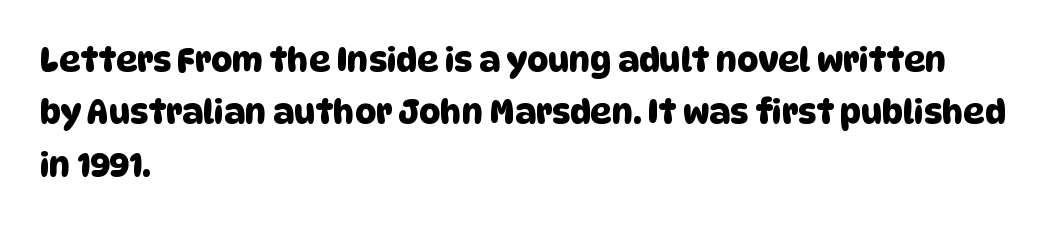
This sample keeps an unexceptional amount of space between lines. Spacing verdict: proportional, widths tailored to each character. Caption: multi-line text, flush left, ragged right. These lines keep a tight, regular rhythm from letter to letter. Plain, unruled lines of type.
